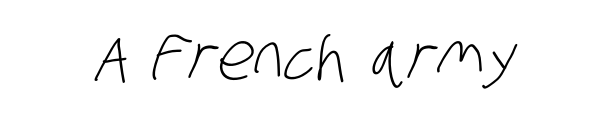
Standard letterfit; no display-style spreading of the glyphs. A bare baseline throughout the passage. Think standard paragraph weight, or any step lighter than that. Looks like regular typesetting: each glyph gets only the width it needs. I'd call this a sans setting — the letters go barefoot.
